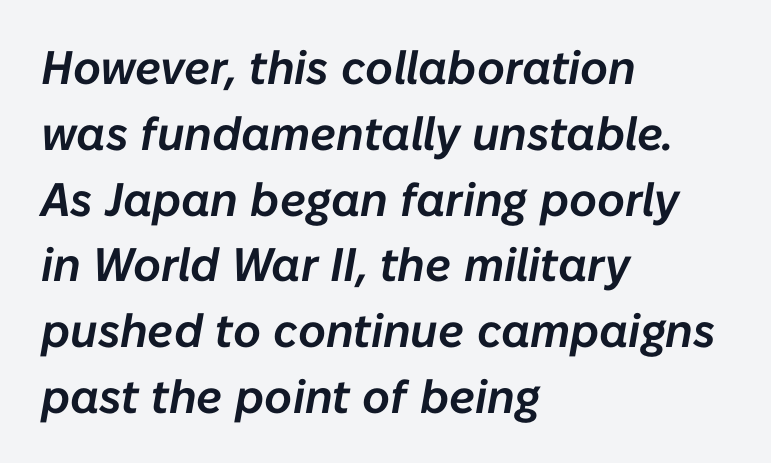
The image shows 47 px text type, italic (leaning right); set left-aligned, normal line spacing (1.4x), normal letter spacing, not underlined; low stroke contrast and a medium x-height.
